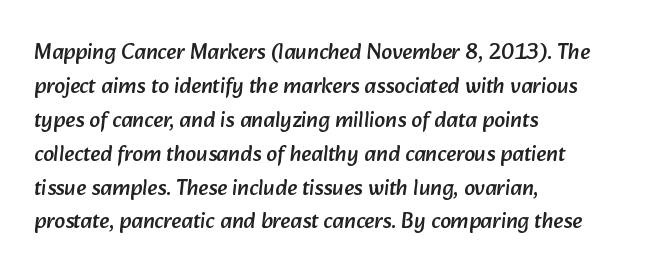
Q: Is the text underlined? A: No.
Q: How is the paragraph aligned? A: Left-aligned.
Q: Is the spacing between letters normal or unusually wide? A: Normal.
Q: Is the spacing between lines tight, normal or loose? A: Normal.
